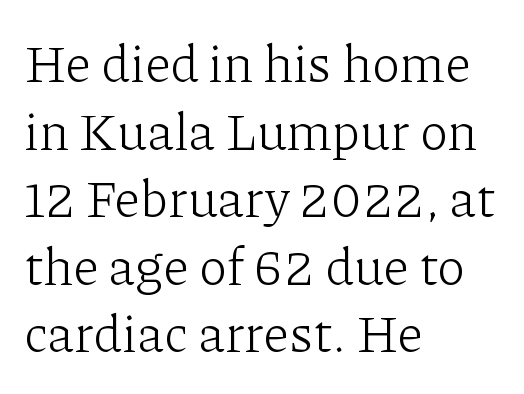
Alignment: flush left. In terms of letterform style, serifs are clearly present. Observe the ordinary spacing: letters are neighbours, not strangers. Regular leading.
